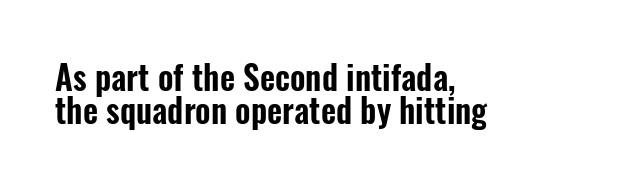
The image shows 33 px condensed sans-serif type, upright; set left-aligned, tight line spacing (0.99x), normal letter spacing, not underlined; low stroke contrast and a medium x-height.
